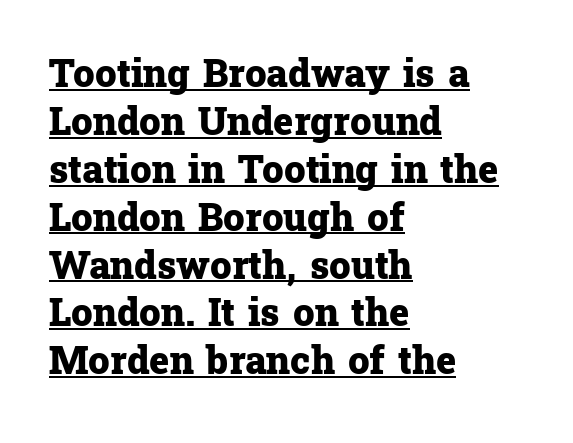
Strokes here are thick enough to call this a true bold. The rendering uses natural spacing where letterforms have individual widths. Looks like someone drew a line under every word here. There is no visible air inserted between adjacent glyphs. Classification — serif. Italic? Not at all — the glyphs are vertical.
